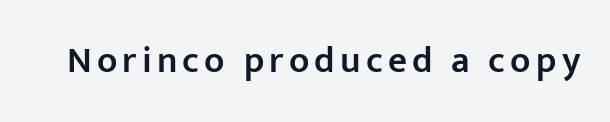
A bare baseline throughout the passage. What kind of face is this? One without serifs — a sans. Bold? Not quite — semibold, heavier than regular but stopping short. Ordinary non-slanted type is in use. Looks like regular typesetting: each glyph gets only the width it needs.
